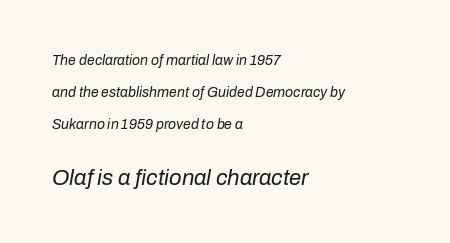
{"italic": "yes", "lean": "right", "slant_degrees": 10, "bold": "no", "underline": "no", "align": "left", "line_spacing": "loose", "line_spacing_ratio": 2.28, "letter_spacing": "normal", "letter_spacing_em": 0.0, "larger_block": "second", "size_ratio": 1.57, "glyph_px": 22}
